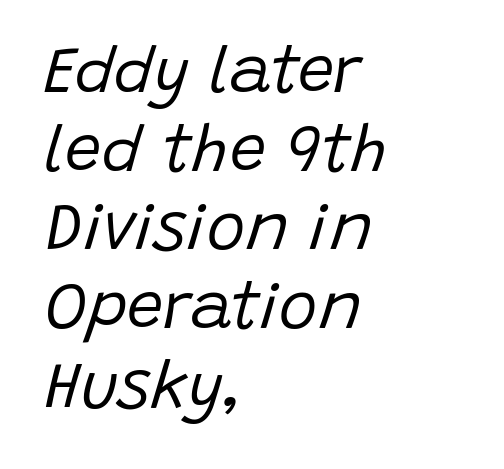
{"italic": "yes", "lean": "right", "slant_degrees": 15, "bold": "no", "weight": "regular", "width": "normal", "stroke_contrast": "low", "x_height": "large", "monospaced": "no", "underline": "no", "align": "left", "line_spacing_ratio": 1.21, "letter_spacing": "normal", "letter_spacing_em": 0.0, "glyph_px": 65}
